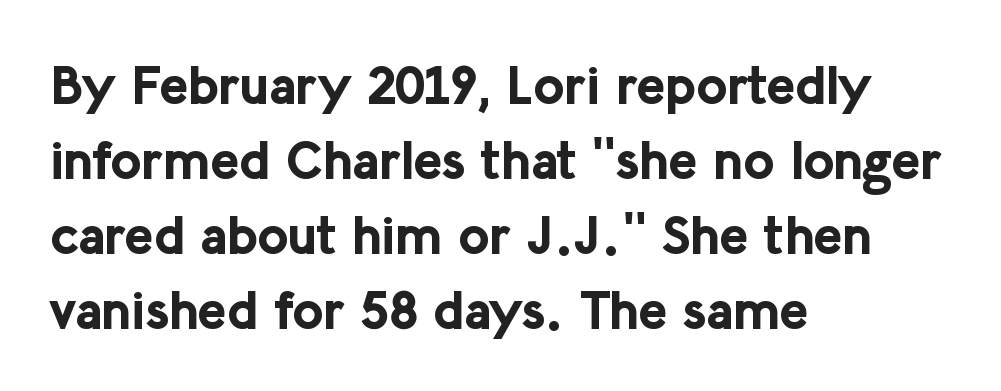
Alignment: flush left. The lettering stays uniformly vertical, giving the passage a roman look. There is no visible air inserted between adjacent glyphs. This sample has the flowing, uneven cadence of proportional lettering. Compared with an ordinary text face, these strokes are far heavier — a full bold.
